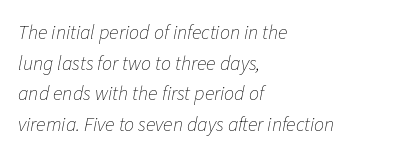
Q: Is the text bold? A: No.
Q: Is the text italic (slanted)? A: Yes, it leans right by about 11 degrees.
Q: Is the text underlined? A: No.
Q: How is the paragraph aligned? A: Left-aligned.
Q: Is the spacing between letters normal or unusually wide? A: Normal.
Q: Is the spacing between lines tight, normal or loose? A: Normal.
